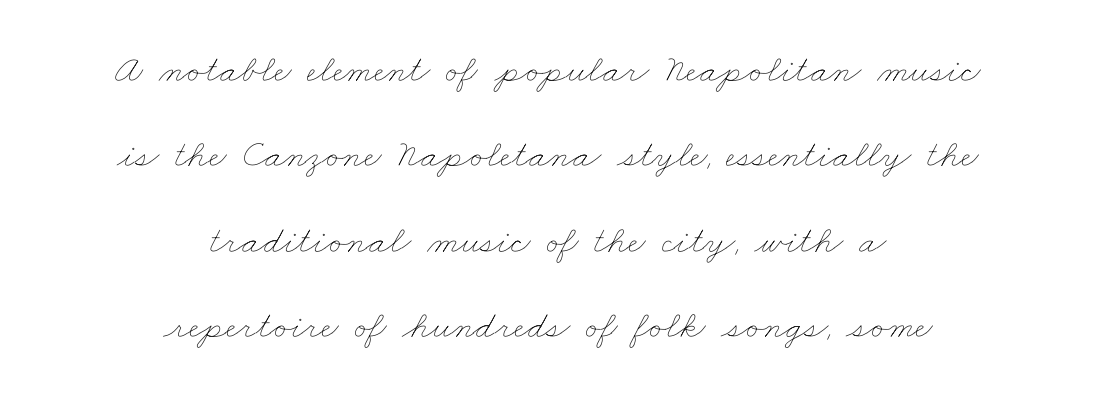
The image shows 39 px thin, wide type; set centered, loose line spacing (2.19x), normal letter spacing, not underlined; low stroke contrast and a small x-height.
